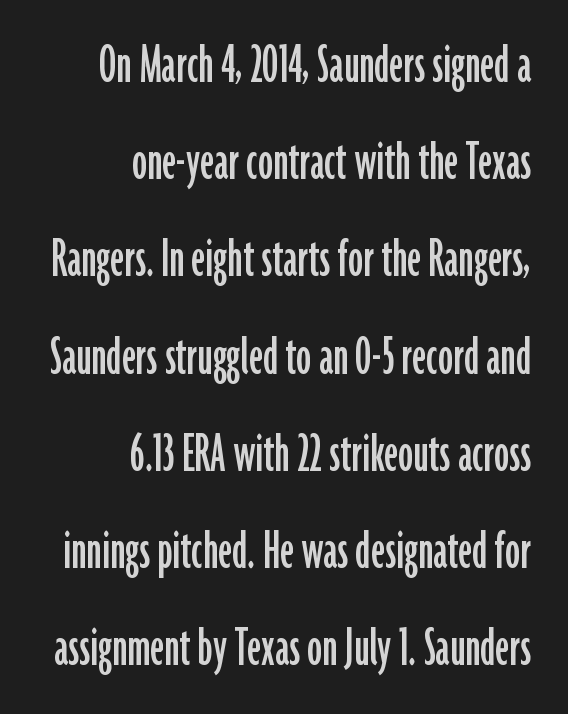
{"serif": "no", "italic": "no", "width": "condensed", "stroke_contrast": "low", "x_height": "medium", "monospaced": "no", "underline": "no", "align": "right", "line_spacing": "normal", "line_spacing_ratio": 1.62, "letter_spacing": "normal", "letter_spacing_em": 0.0, "glyph_px": 60}
